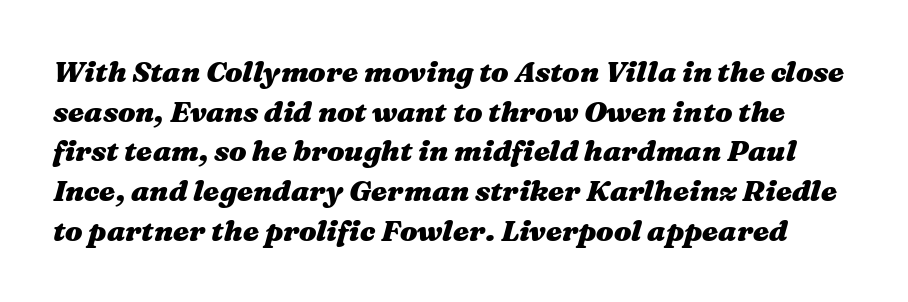
The image shows 29 px heavy, wide type, italic (leaning right); set normal line spacing (1.37x), normal letter spacing, not underlined; medium stroke contrast and a medium x-height.
